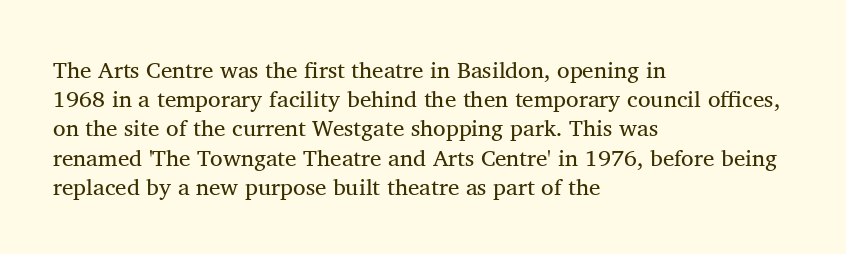
Q: Is the text bold? A: No.
Q: Is the text italic (slanted)? A: No, it is upright.
Q: Is the text underlined? A: No.
Q: How is the paragraph aligned? A: Left-aligned.
Q: Is the spacing between letters normal or unusually wide? A: Normal.
Q: Is the spacing between lines tight, normal or loose? A: Normal.
